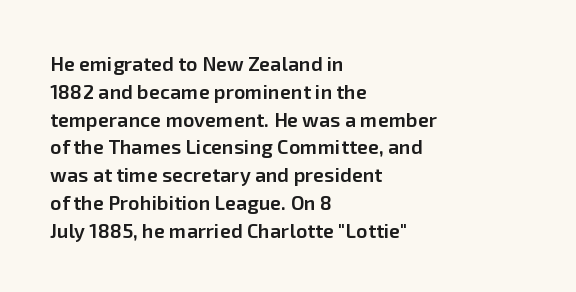
{"italic": "no", "bold": "semi", "underline": "no", "align": "left", "line_spacing": "normal", "line_spacing_ratio": 1.39, "letter_spacing": "normal", "letter_spacing_em": 0.0, "glyph_px": 20}
